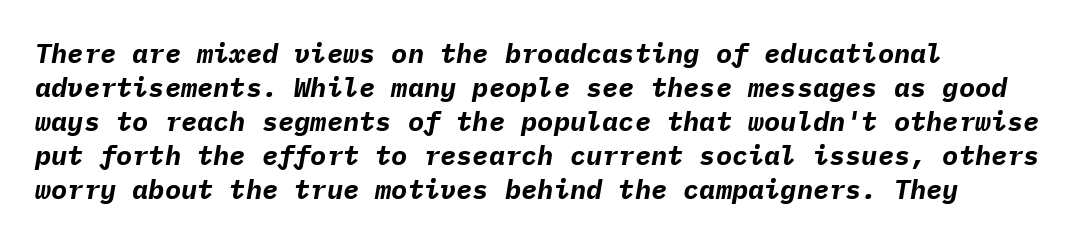
Is there much room between lines? A standard amount, neither cramped nor airy. Plain, unruled lines of type. The letters are slanted; this is an italic face. Line starts are locked; line ends wander. Set as a true bold cut, around the 700 mark.
